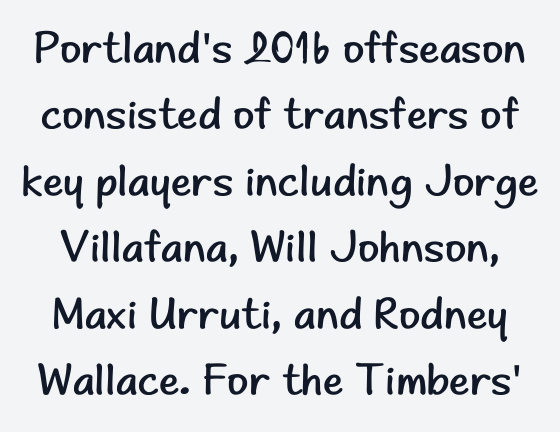
Q: Is the text bold? A: No.
Q: Is the text italic (slanted)? A: No, it is upright.
Q: Is the typeface a serif or a sans-serif typeface? A: Sans-serif.
Q: Is the text underlined? A: No.
Q: Is the spacing between letters normal or unusually wide? A: Normal.
Q: Is the spacing between lines tight, normal or loose? A: Normal.
Q: Width (condensed, normal, or wide)? A: Normal.
Q: Stroke contrast? A: Low.
Q: x-height? A: Small.
Q: Monospaced? A: No.
